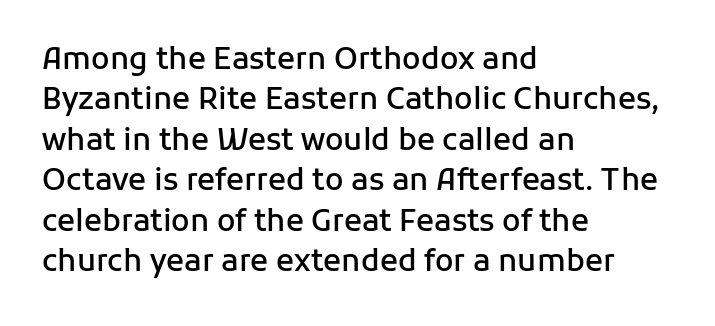
{"serif": "no", "italic": "no", "bold": "semi", "weight": "semibold", "width": "normal", "stroke_contrast": "low", "x_height": "medium", "monospaced": "no", "underline": "no", "align": "left", "line_spacing": "normal", "line_spacing_ratio": 1.35, "letter_spacing": "normal", "letter_spacing_em": 0.0, "glyph_px": 30}
